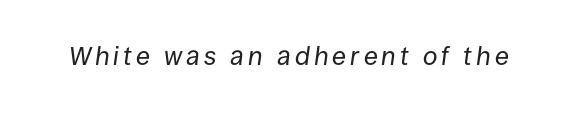
The image shows 26 px text type, italic (leaning right); set not underlined.
